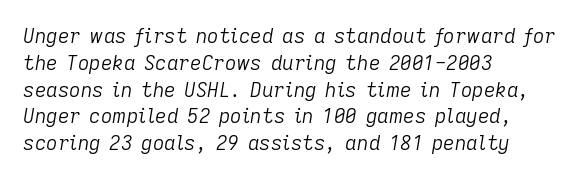
{"italic": "yes", "lean": "right", "slant_degrees": 9, "bold": "no", "underline": "no", "align": "left", "line_spacing": "normal", "line_spacing_ratio": 1.34, "letter_spacing": "normal", "letter_spacing_em": 0.0, "glyph_px": 20}
